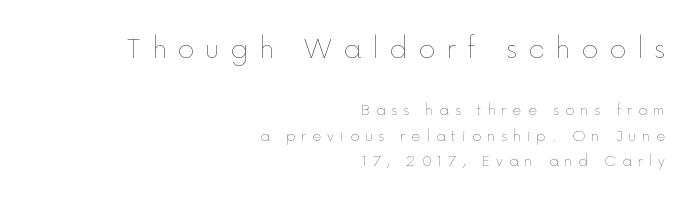
Note: larger setting up top, smaller setting below. A flush-right, rag-left setting is used for this passage. Ink coverage per letter is moderate at most. Check under the words: just untouched page. Words appear elongated and porous because spacing is wide. Posture: straight, roman, zero tilt.
